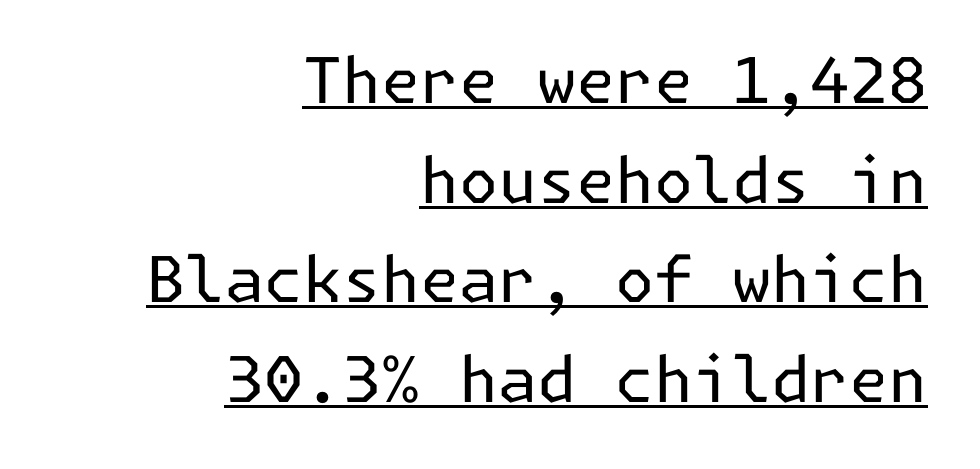
Q: Is the text bold? A: No.
Q: Is the text italic (slanted)? A: No, it is upright.
Q: Is the typeface a serif or a sans-serif typeface? A: Sans-serif.
Q: Is the text underlined? A: Yes.
Q: How is the paragraph aligned? A: Right-aligned.
Q: Is the spacing between letters normal or unusually wide? A: Normal.
Q: Is the spacing between lines tight, normal or loose? A: Normal.
Q: Width (condensed, normal, or wide)? A: Normal.
Q: Stroke contrast? A: Low.
Q: x-height? A: Medium.
